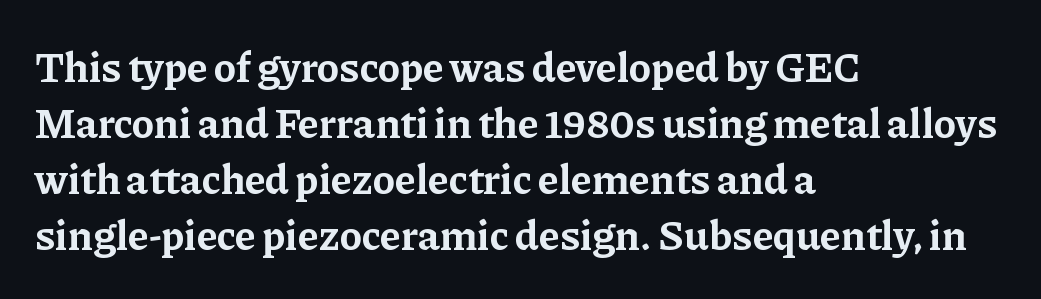
The image shows 42 px bold serif type, upright; set left-aligned, normal line spacing (1.33x), normal letter spacing, not underlined; low stroke contrast and a medium x-height.
